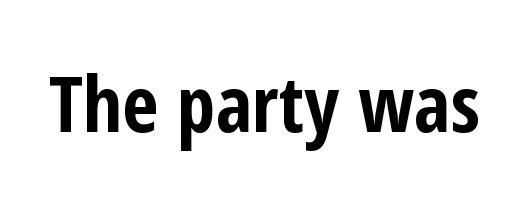
Q: Is the text bold? A: Yes.
Q: Is the text italic (slanted)? A: No, it is upright.
Q: Is the typeface a serif or a sans-serif typeface? A: Sans-serif.
Q: Is the text underlined? A: No.
Q: Is the spacing between letters normal or unusually wide? A: Normal.
Q: Width (condensed, normal, or wide)? A: Condensed.
Q: Stroke contrast? A: Low.
Q: x-height? A: Medium.
Q: Monospaced? A: No.
